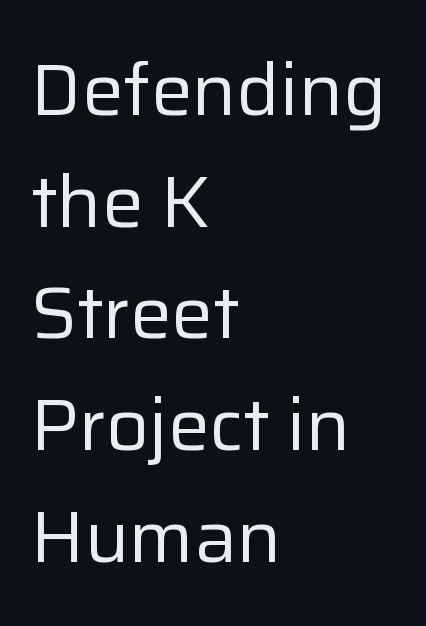
{"serif": "no", "italic": "no", "bold": "no", "weight": "regular", "width": "normal", "stroke_contrast": "low", "x_height": "medium", "monospaced": "no", "underline": "no", "align": "left", "line_spacing": "normal", "line_spacing_ratio": 1.51, "letter_spacing": "normal", "letter_spacing_em": 0.0, "glyph_px": 74}
